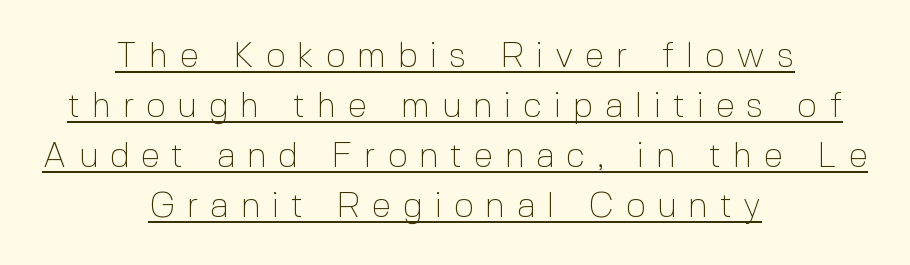
The strokes carry an ordinary text weight at most. No feet cap the strokes, marking this as sans-serif type. Quick note: interline space is typical. Display-style spreading of the glyphs; the letterfit is very open. Every character sits straight up, as roman type does.
